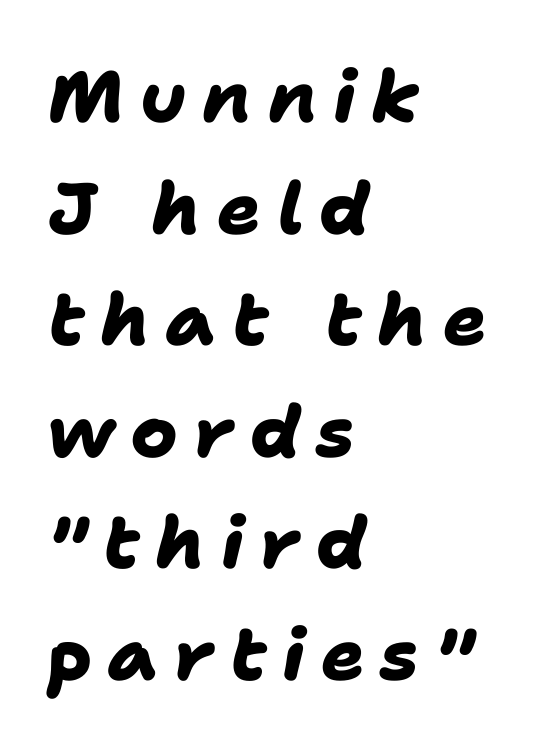
Q: Is the text bold? A: Yes.
Q: Is the typeface a serif or a sans-serif typeface? A: Sans-serif.
Q: Is the text underlined? A: No.
Q: How is the paragraph aligned? A: Left-aligned.
Q: Is the spacing between letters normal or unusually wide? A: Unusually wide.
Q: Is the spacing between lines tight, normal or loose? A: Normal.
Q: Width (condensed, normal, or wide)? A: Normal.
Q: Stroke contrast? A: Low.
Q: x-height? A: Medium.
Q: Monospaced? A: No.
